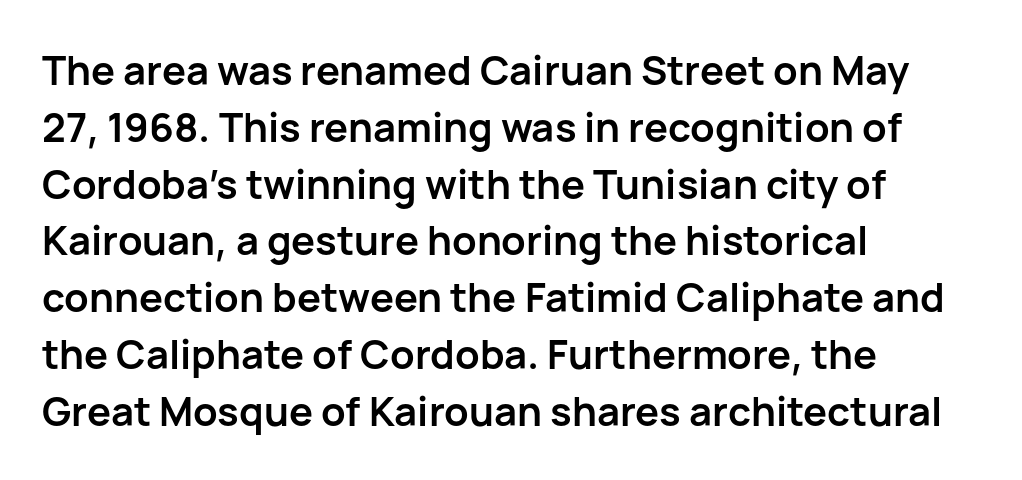
{"serif": "no", "italic": "no", "bold": "yes", "weight": "semibold", "width": "normal", "stroke_contrast": "low", "x_height": "medium", "monospaced": "no", "underline": "no", "align": "left", "line_spacing": "normal", "line_spacing_ratio": 1.42, "letter_spacing": "normal", "letter_spacing_em": 0.0, "glyph_px": 40}
